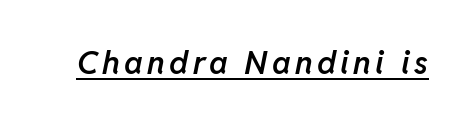
Q: Is the text bold? A: Semi-bold.
Q: Is the text italic (slanted)? A: Yes, it leans right by about 11 degrees.
Q: Is the text underlined? A: Yes.
Q: Width (condensed, normal, or wide)? A: Normal.
Q: Stroke contrast? A: Low.
Q: x-height? A: Medium.
Q: Monospaced? A: No.
